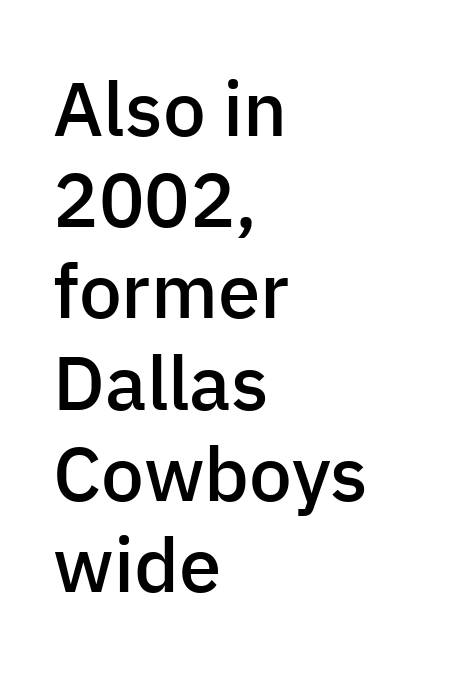
{"serif": "no", "italic": "no", "bold": "semi", "weight": "semibold", "width": "normal", "stroke_contrast": "low", "x_height": "medium", "monospaced": "no", "underline": "no", "align": "left", "line_spacing_ratio": 1.2, "letter_spacing": "normal", "letter_spacing_em": 0.0, "glyph_px": 76}
